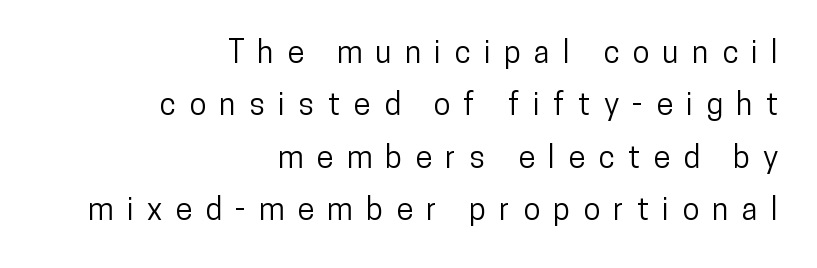
{"serif": "no", "italic": "no", "width": "condensed", "stroke_contrast": "low", "x_height": "medium", "monospaced": "no", "underline": "no", "align": "right", "line_spacing": "normal", "line_spacing_ratio": 1.69, "letter_spacing": "wide", "letter_spacing_em": 0.43, "glyph_px": 31}
